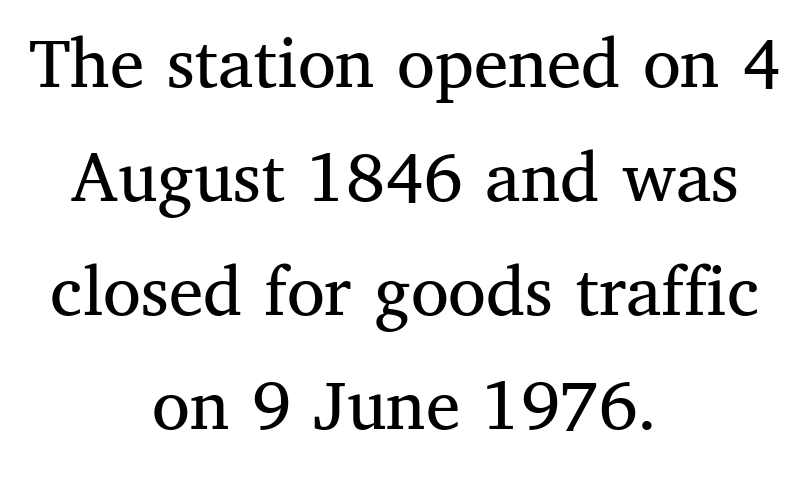
Stroke terminals: seriffed. A roman cut, with each character standing at attention. Only glyphs here, with clear space below each row. Compared with a flush-left layout, this one balances lines on the center instead.
